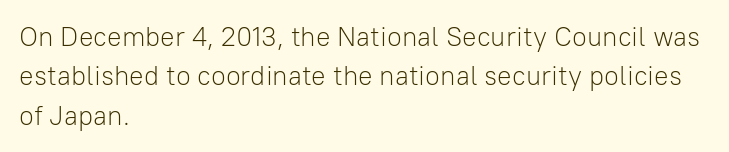
The image shows 27 px text type, upright; set left-aligned, normal line spacing (1.46x), normal letter spacing, not underlined.
